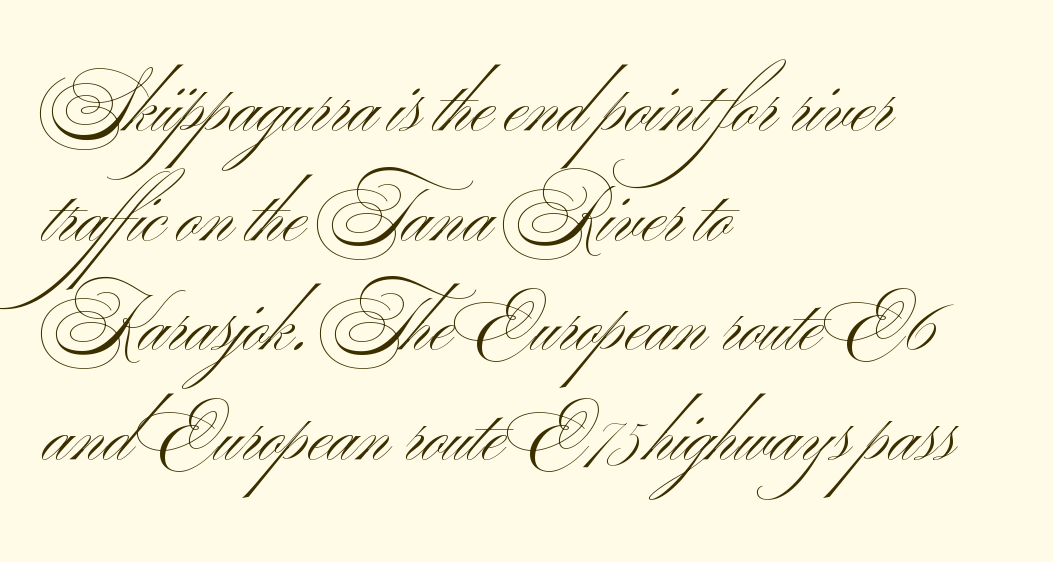
{"serif": "no", "bold": "no", "weight": "light", "width": "wide", "stroke_contrast": "medium", "x_height": "small", "monospaced": "no", "underline": "no", "align": "left", "line_spacing": "normal", "line_spacing_ratio": 1.48, "letter_spacing": "normal", "letter_spacing_em": 0.0, "glyph_px": 74}
